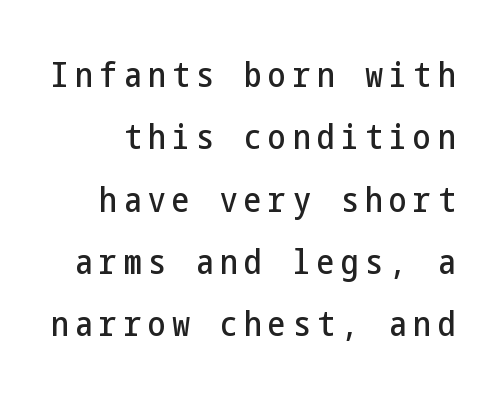
The image shows 35 px condensed sans-serif type, upright; set line spacing 1.78x, not underlined; low stroke contrast and a medium x-height.
